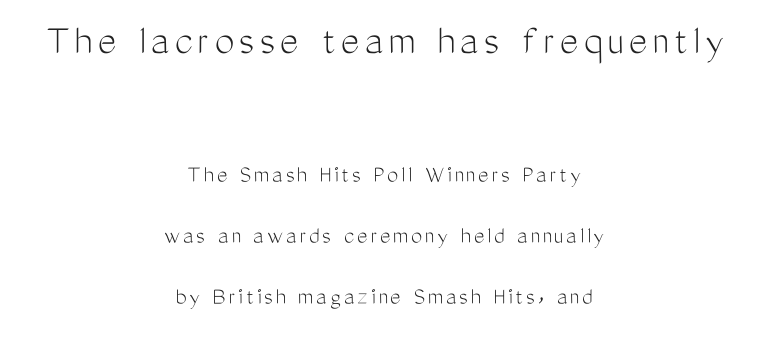
The image shows 44 px light, condensed sans-serif type, upright; set centered, loose line spacing (2.45x), not underlined; the first (top) block is 1.76x larger; medium stroke contrast and a medium x-height.
